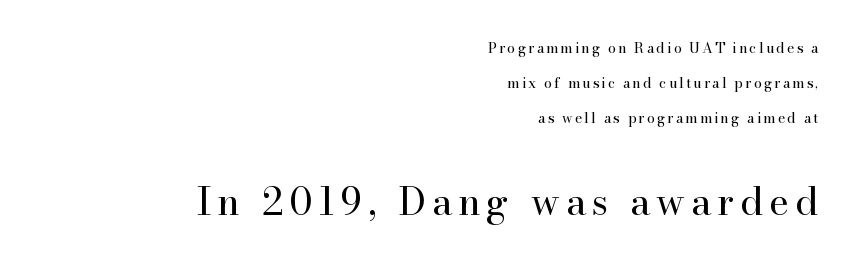
Q: Is the text bold? A: No.
Q: Is the text italic (slanted)? A: No, it is upright.
Q: Is the typeface a serif or a sans-serif typeface? A: Serif.
Q: Is the text underlined? A: No.
Q: How is the paragraph aligned? A: Right-aligned.
Q: Is the spacing between lines tight, normal or loose? A: Loose.
Q: Which block of text is set in a larger size, the first (top) or the second (bottom)? A: The second (bottom) one.
Q: Width (condensed, normal, or wide)? A: Normal.
Q: Stroke contrast? A: High.
Q: x-height? A: Small.
Q: Monospaced? A: No.
